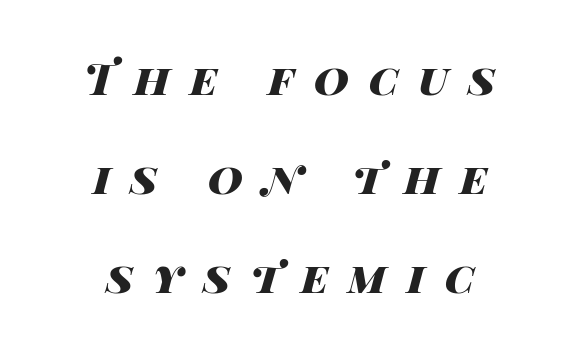
Weight: bold. Does the lettering tilt? It does — this is italic. Spacing verdict: proportional, widths tailored to each character. Tracking here is generous; glyphs stand well apart from one another.
